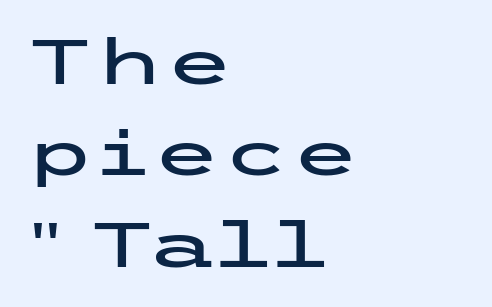
Q: Is the text italic (slanted)? A: No, it is upright.
Q: Is the typeface a serif or a sans-serif typeface? A: Sans-serif.
Q: Is the text underlined? A: No.
Q: How is the paragraph aligned? A: Left-aligned.
Q: Is the spacing between letters normal or unusually wide? A: Normal.
Q: Is the spacing between lines tight, normal or loose? A: Normal.
Q: Width (condensed, normal, or wide)? A: Wide.
Q: Stroke contrast? A: Low.
Q: x-height? A: Medium.
